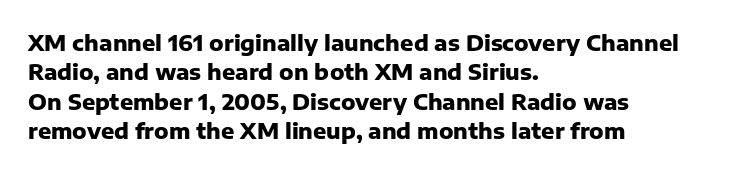
{"italic": "no", "bold": "yes", "underline": "no", "align": "left", "line_spacing": "normal", "line_spacing_ratio": 1.33, "letter_spacing": "normal", "letter_spacing_em": 0.0, "glyph_px": 22}
